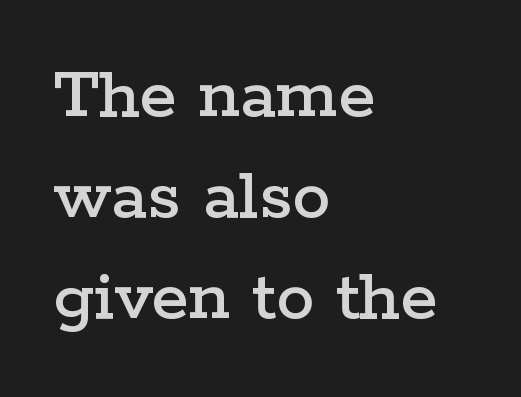
{"serif": "yes", "italic": "no", "width": "wide", "stroke_contrast": "low", "x_height": "medium", "monospaced": "no", "underline": "no", "align": "left", "line_spacing": "normal", "line_spacing_ratio": 1.33, "letter_spacing": "normal", "letter_spacing_em": 0.0, "glyph_px": 76}
